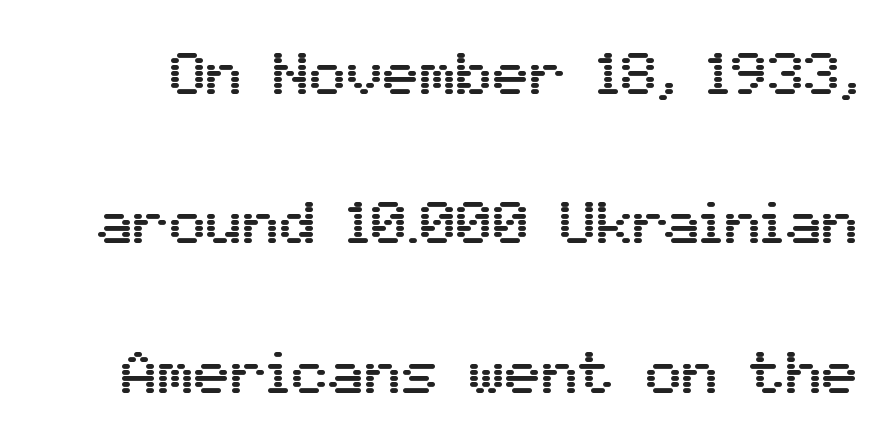
{"serif": "no", "italic": "no", "width": "normal", "stroke_contrast": "medium", "x_height": "medium", "monospaced": "no", "underline": "no", "line_spacing": "loose", "line_spacing_ratio": 2.45, "letter_spacing": "normal", "letter_spacing_em": 0.0, "glyph_px": 61}
